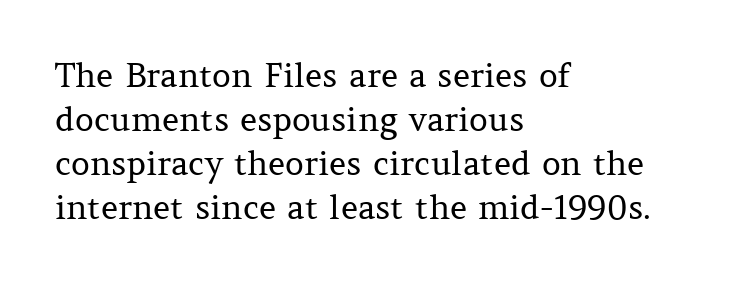
Designer's note — italics off, roman on. The rendering uses a moderate line-height, typical for paragraphs. Type style note: has serifs. The weight tops out at a normal text grade. The letterforms sit shoulder to shoulder at normal distance.
